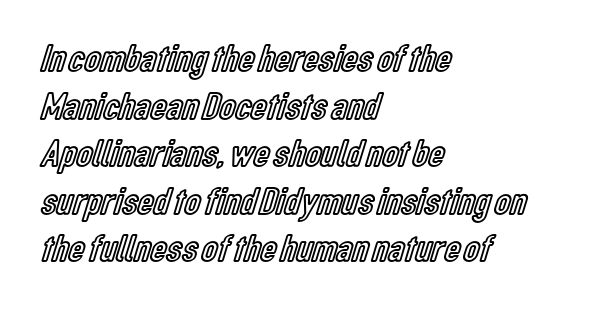
{"width": "condensed", "x_height": "medium", "monospaced": "no", "underline": "no", "align": "left", "line_spacing_ratio": 1.22, "letter_spacing": "normal", "letter_spacing_em": 0.0, "glyph_px": 39}
